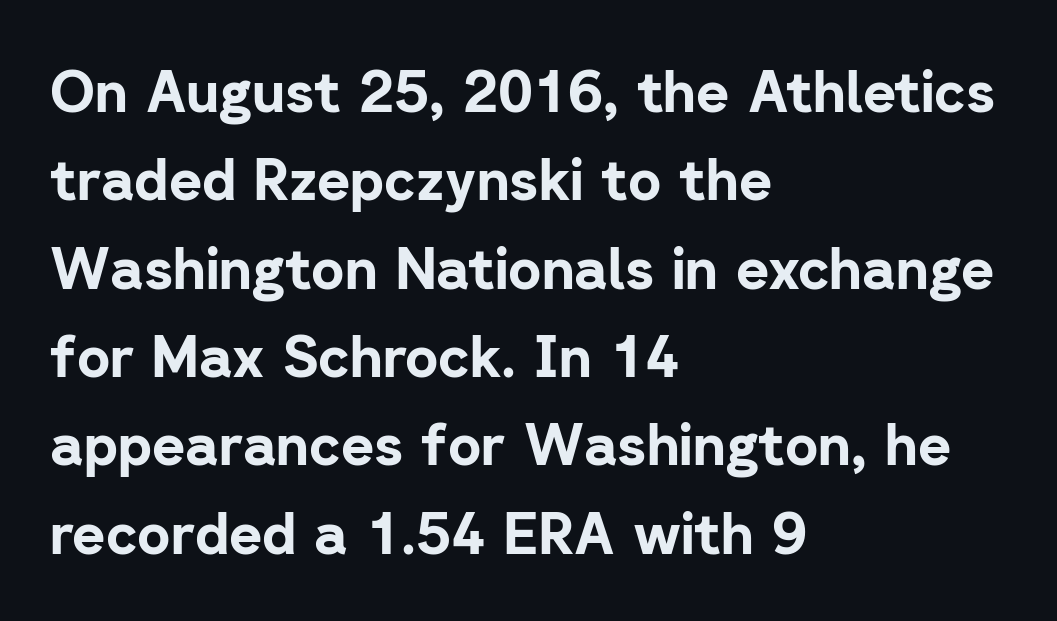
Q: Is the text bold? A: Yes.
Q: Is the text italic (slanted)? A: No, it is upright.
Q: Is the typeface a serif or a sans-serif typeface? A: Sans-serif.
Q: Is the text underlined? A: No.
Q: How is the paragraph aligned? A: Left-aligned.
Q: Is the spacing between letters normal or unusually wide? A: Normal.
Q: Is the spacing between lines tight, normal or loose? A: Normal.
Q: Width (condensed, normal, or wide)? A: Normal.
Q: Stroke contrast? A: Low.
Q: x-height? A: Medium.
Q: Monospaced? A: No.
